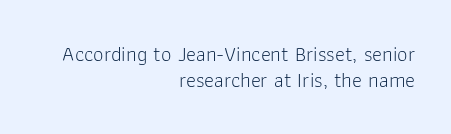
The image shows 21 px text type, upright; set right-aligned, normal line spacing (1.25x), normal letter spacing, not underlined.
